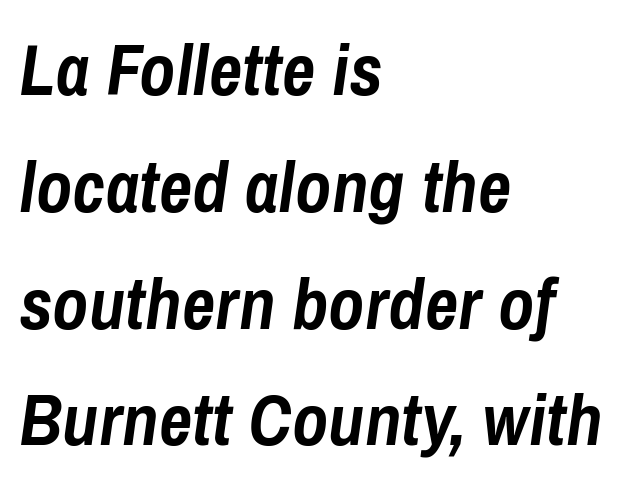
Q: Is the text bold? A: Yes.
Q: Is the text italic (slanted)? A: Yes, it leans right by about 8 degrees.
Q: Is the text underlined? A: No.
Q: How is the paragraph aligned? A: Left-aligned.
Q: Is the spacing between letters normal or unusually wide? A: Normal.
Q: Is the spacing between lines tight, normal or loose? A: Normal.
Q: Width (condensed, normal, or wide)? A: Condensed.
Q: Stroke contrast? A: Low.
Q: x-height? A: Medium.
Q: Monospaced? A: No.
